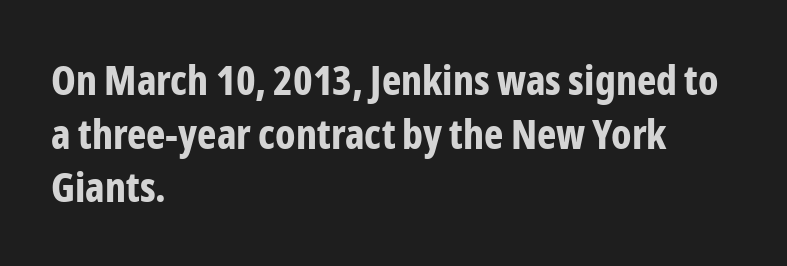
{"serif": "no", "italic": "no", "bold": "yes", "weight": "bold", "width": "condensed", "stroke_contrast": "low", "x_height": "medium", "monospaced": "no", "underline": "no", "align": "left", "line_spacing": "normal", "line_spacing_ratio": 1.31, "letter_spacing": "normal", "letter_spacing_em": 0.0, "glyph_px": 41}
